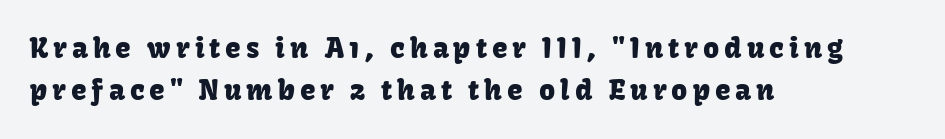
The image shows 28 px sans-serif type, upright; set left-aligned, normal line spacing (1.51x), not underlined; low stroke contrast and a medium x-height.
